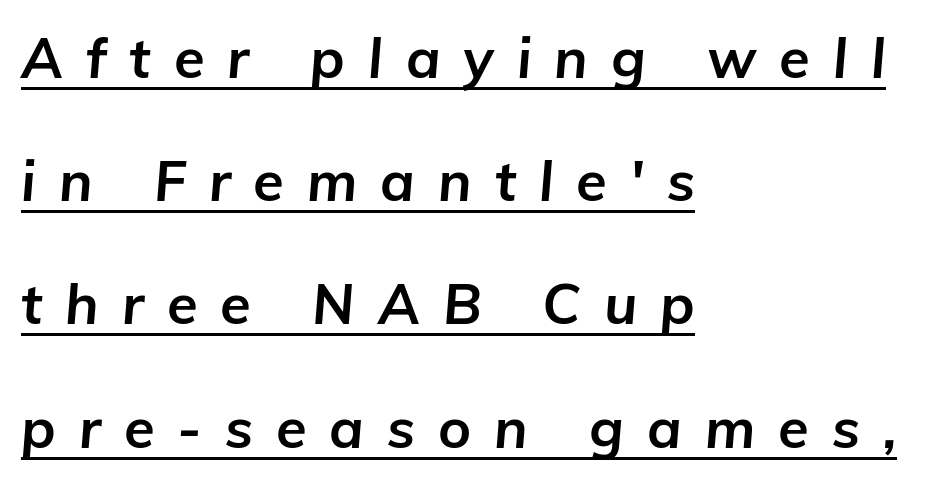
Whoever set this chose breathing room over compactness in the vertical rhythm. A rule runs beneath these lines of type. If you drew a ruler down the left edge, every line would touch it. Here the glyphs are tracked loosely, breaking word shapes into spaced letters.
